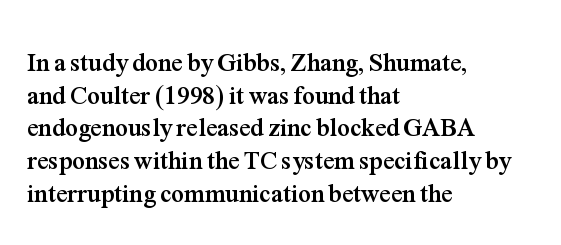
Q: Is the text bold? A: Yes.
Q: Is the text italic (slanted)? A: No, it is upright.
Q: Is the text underlined? A: No.
Q: How is the paragraph aligned? A: Left-aligned.
Q: Is the spacing between letters normal or unusually wide? A: Normal.
Q: Is the spacing between lines tight, normal or loose? A: Normal.
